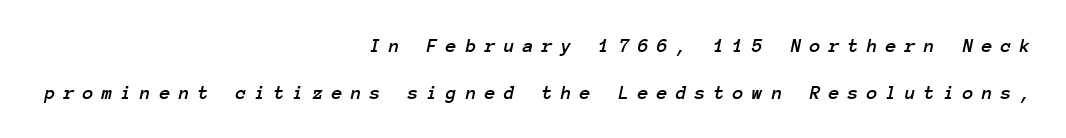
Has an underline been added? It has not. This is oblique type, the kind used for emphasis or titles. All the whitespace from short lines collects on the left. Does extra space separate the letters? Yes, quite a lot of it.
